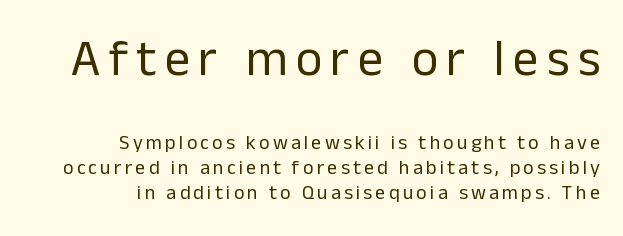
The image shows 51 px regular-weight sans-serif type, upright; set right-aligned, normal line spacing (1.25x), not underlined; the first (top) block is 2.55x larger; low stroke contrast and a medium x-height.
